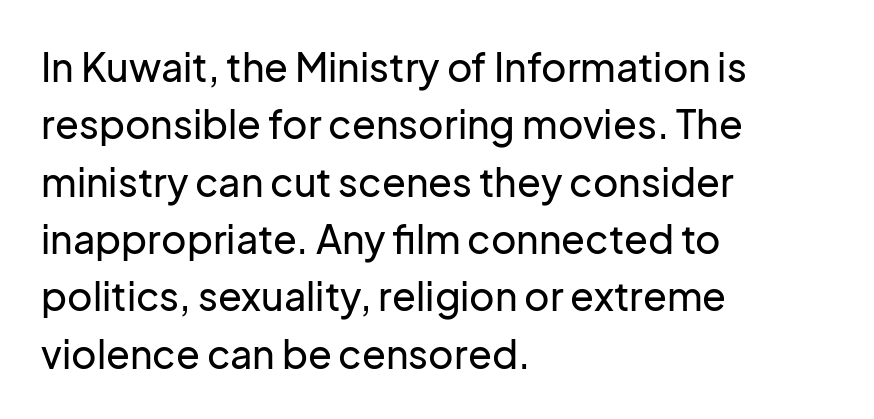
Unlike a traditional serif, this face leaves its strokes unadorned. Does the lettering tilt? It doesn't — this is upright. Is the block centered? No — it sits flush against the left margin. The foot of each line stays bare and open. Reading down the column, the eye jumps a familiar distance to each next line. Tracking value appears to be zero — textbook default spacing.
